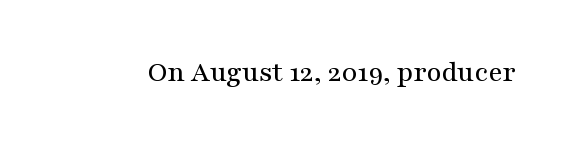
The image shows 29 px wide serif type, upright; set normal letter spacing, not underlined; medium stroke contrast and a medium x-height.
